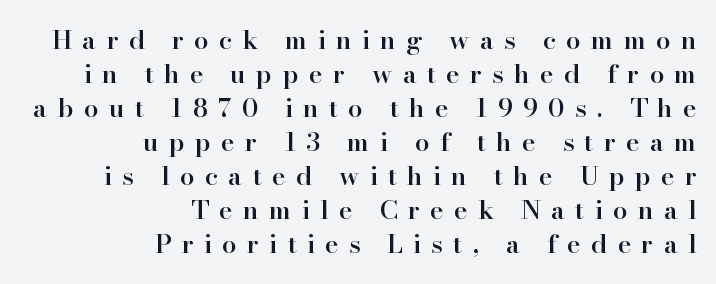
Someone cranked the tracking dial way up on this one. The characters look somewhat weighty, a semibold short of true bold. Clear beneath every line of the passage. The passage shown stacks its lines at a standard gap.
